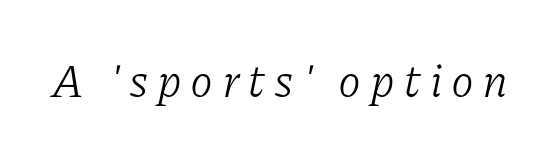
This rendering employs a face with finishing strokes, i.e., a serif. Note the varied advance widths — an 'i' is clearly narrower than an 'm'. Slant detected: the letters are inclined. Think standard paragraph weight, or any step lighter than that. The area under the type is left untouched.
